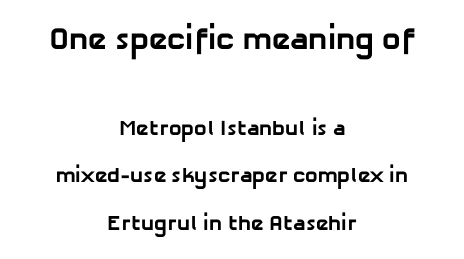
Its strokes are broad and dark, the hallmark of bold type. Beneath every word, the page is bare. Two sizes are in play, and the larger belongs to the first block. What stands out about the letter spacing? Nothing — it is the standard amount. The whitespace from short lines is split evenly between both sides.
